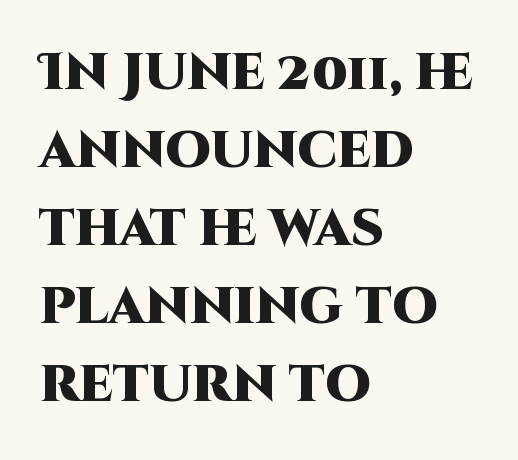
The paragraph shown leans on its left margin. Posture: straight, roman, zero tilt. A full-strength bold gives these letters their thick strokes. The type is set solid horizontally, with unmodified tracking.
